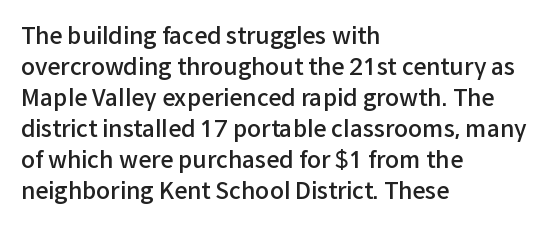
{"italic": "no", "bold": "semi", "underline": "no", "align": "left", "line_spacing": "normal", "line_spacing_ratio": 1.35, "letter_spacing": "normal", "letter_spacing_em": 0.0, "glyph_px": 23}
